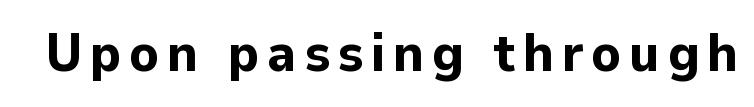
Q: Is the text bold? A: Yes.
Q: Is the text italic (slanted)? A: No, it is upright.
Q: Is the typeface a serif or a sans-serif typeface? A: Sans-serif.
Q: Is the text underlined? A: No.
Q: Width (condensed, normal, or wide)? A: Normal.
Q: Stroke contrast? A: Low.
Q: x-height? A: Medium.
Q: Monospaced? A: No.
